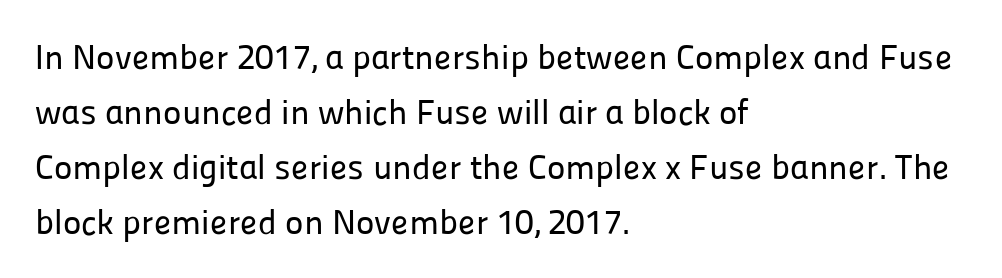
{"serif": "no", "italic": "no", "width": "normal", "stroke_contrast": "low", "x_height": "medium", "monospaced": "no", "underline": "no", "align": "left", "line_spacing": "normal", "line_spacing_ratio": 1.57, "letter_spacing": "normal", "letter_spacing_em": 0.0, "glyph_px": 35}
